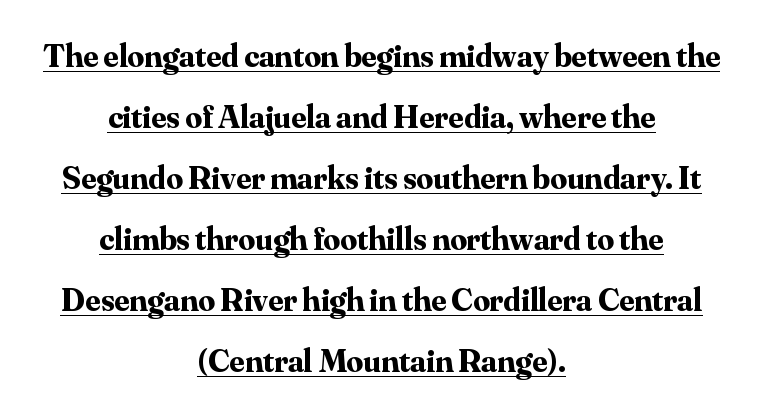
Q: Is the text bold? A: Yes.
Q: Is the text italic (slanted)? A: No, it is upright.
Q: Is the typeface a serif or a sans-serif typeface? A: Serif.
Q: Is the text underlined? A: Yes.
Q: How is the paragraph aligned? A: Centered.
Q: Is the spacing between letters normal or unusually wide? A: Normal.
Q: Width (condensed, normal, or wide)? A: Normal.
Q: Stroke contrast? A: Medium.
Q: x-height? A: Small.
Q: Monospaced? A: No.
